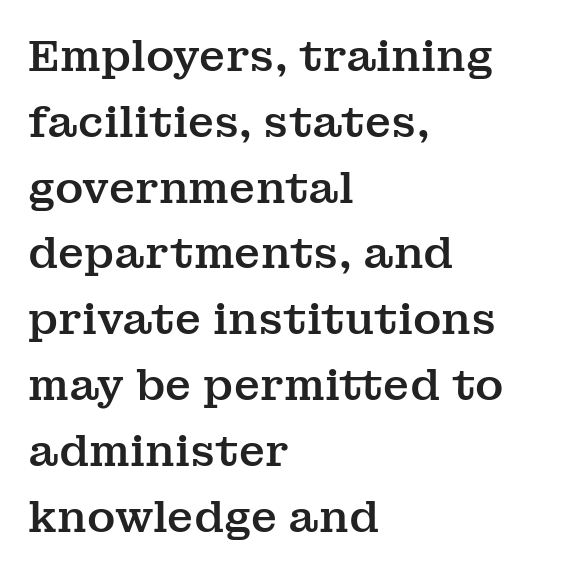
Tracking here is standard; glyphs follow each other at the usual distance. Alignment: flush left. Upright lettering throughout. Here the designer chose a conventional face with non-uniform glyph widths. Each letter's strokes conclude with small projecting serifs. Check under the words: just untouched page.
